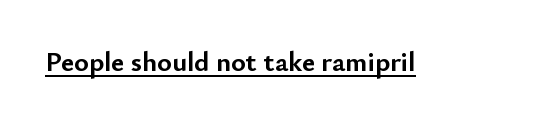
The image shows 28 px semibold sans-serif type, upright; set normal letter spacing, underlined; low stroke contrast and a small x-height.
